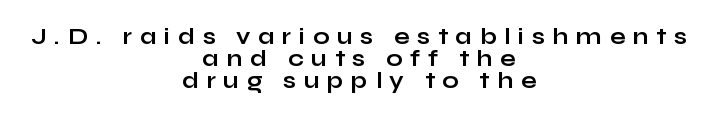
{"italic": "no", "bold": "yes", "underline": "no", "align": "center", "line_spacing": "tight", "line_spacing_ratio": 0.95, "letter_spacing": "wide", "letter_spacing_em": 0.33, "glyph_px": 23}
